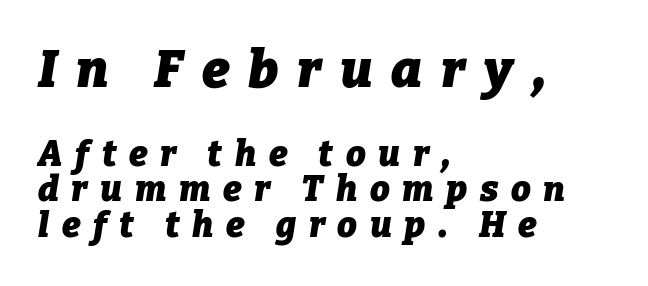
Q: Is the text bold? A: Yes.
Q: Is the text italic (slanted)? A: Yes, it leans right by about 9 degrees.
Q: Is the text underlined? A: No.
Q: How is the paragraph aligned? A: Left-aligned.
Q: Is the spacing between letters normal or unusually wide? A: Unusually wide.
Q: Is the spacing between lines tight, normal or loose? A: Tight.
Q: Which block of text is set in a larger size, the first (top) or the second (bottom)? A: The first (top) one.
Q: Width (condensed, normal, or wide)? A: Normal.
Q: Stroke contrast? A: Low.
Q: x-height? A: Medium.
Q: Monospaced? A: No.
